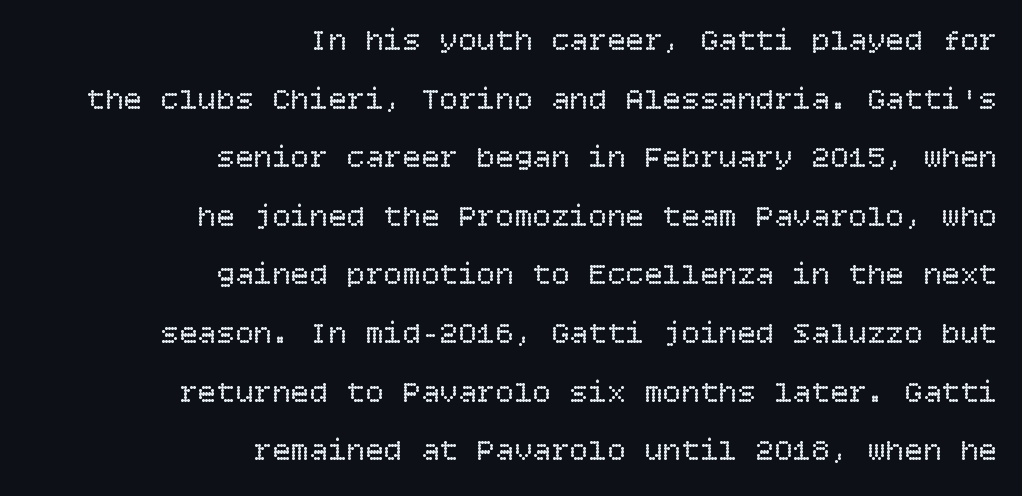
Q: Is the text bold? A: No.
Q: Is the text italic (slanted)? A: No, it is upright.
Q: Is the text underlined? A: No.
Q: How is the paragraph aligned? A: Right-aligned.
Q: Is the spacing between letters normal or unusually wide? A: Normal.
Q: Width (condensed, normal, or wide)? A: Normal.
Q: Stroke contrast? A: Low.
Q: x-height? A: Large.
